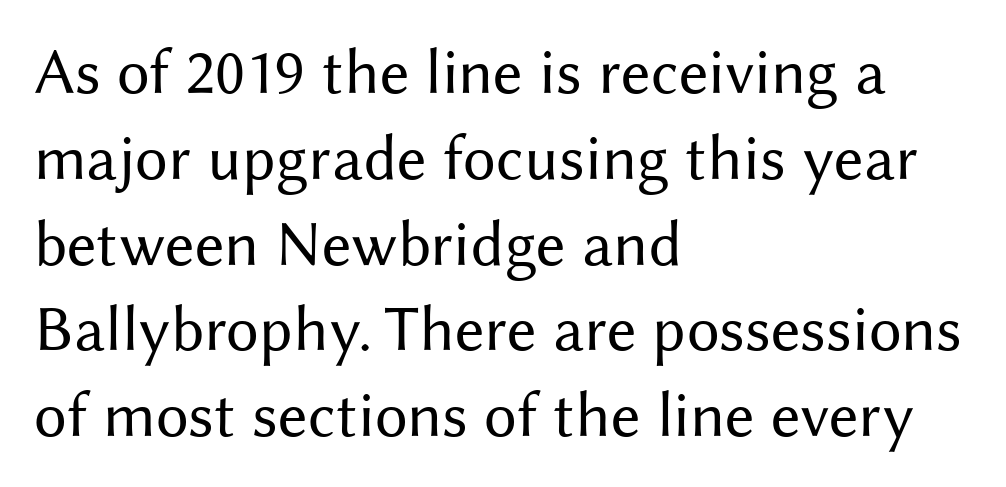
No feet cap the strokes, marking this as sans-serif type. The space between consecutive lines is moderate. Descender tails drop into unmarked territory. Left-aligned paragraph, ragged on the right. This sample uses an upright cut, with every glyph sitting square on the baseline. Letters have the restrained weight of plain body copy at most.
